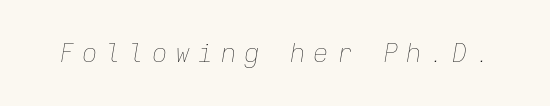
The image shows 26 px text type, italic (leaning right); set unusually wide letter spacing (+0.29 em), not underlined.
